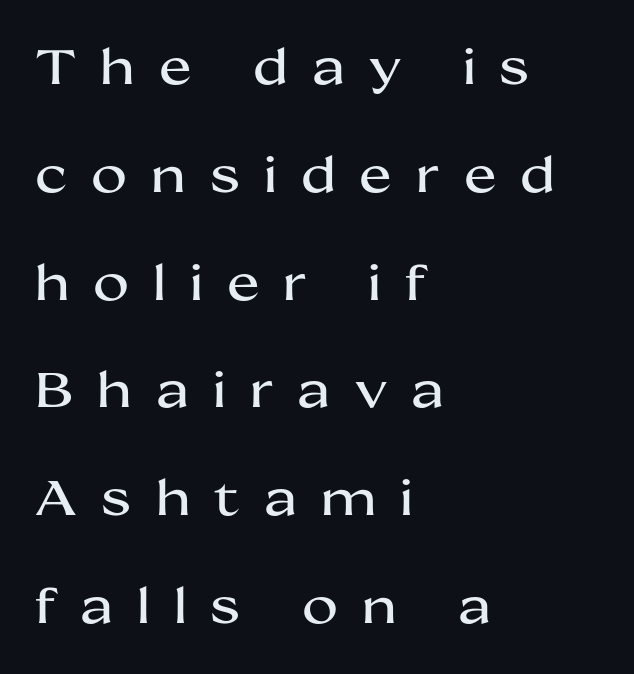
The image shows 49 px wide type, upright; set left-aligned, loose line spacing (2.2x), unusually wide letter spacing (+0.49 em), not underlined; medium stroke contrast and a medium x-height.
